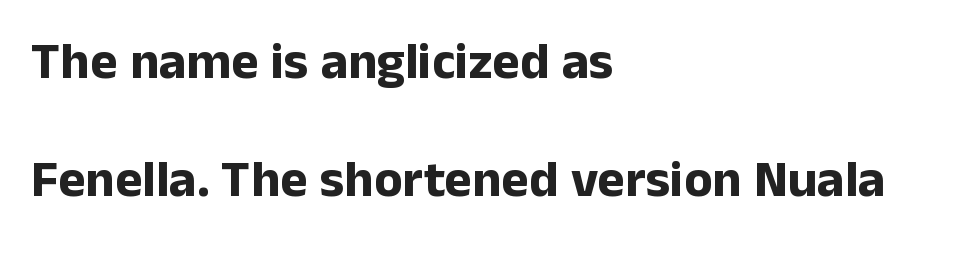
Q: Is the text bold? A: Yes.
Q: Is the text italic (slanted)? A: No, it is upright.
Q: Is the typeface a serif or a sans-serif typeface? A: Sans-serif.
Q: Is the text underlined? A: No.
Q: How is the paragraph aligned? A: Left-aligned.
Q: Is the spacing between letters normal or unusually wide? A: Normal.
Q: Is the spacing between lines tight, normal or loose? A: Loose.
Q: Width (condensed, normal, or wide)? A: Normal.
Q: Stroke contrast? A: Low.
Q: x-height? A: Medium.
Q: Monospaced? A: No.
